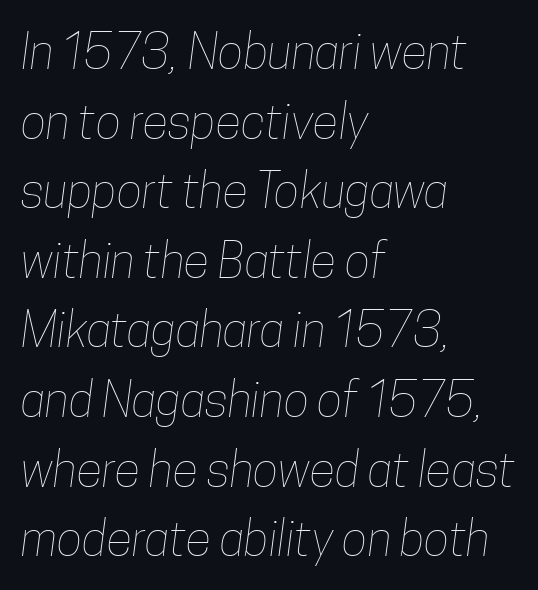
{"bold": "no", "weight": "thin", "width": "condensed", "stroke_contrast": "low", "x_height": "medium", "monospaced": "no", "underline": "no", "align": "left", "line_spacing": "normal", "line_spacing_ratio": 1.45, "letter_spacing": "normal", "letter_spacing_em": 0.0, "glyph_px": 48}
